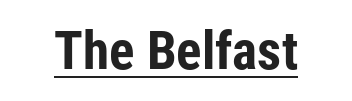
Between one letter and the next there's only the usual sliver of space. Font category for this specimen: sans-serif. The rendered words wear a rule along their underside. Posture: upright roman. Proportional: the letters do not fall into vertical columns. Thick stems and heavy bowls — unmistakably bold.
